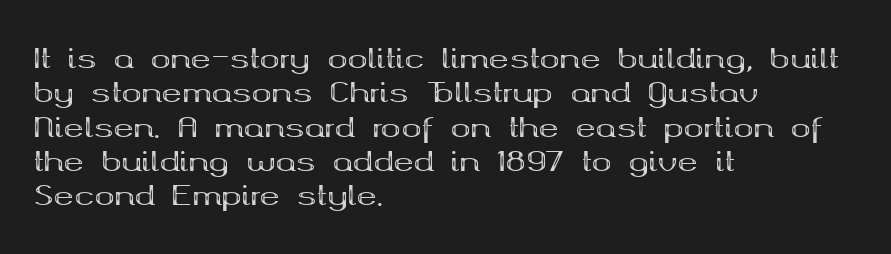
A typesetter would mark this as roman, not italic. Does the copy run flush right? No — it runs flush left. These words are printed bold, with thick strokes throughout. Successive baselines arrive at the customary interval. Caption: standard tracking, unaltered.
